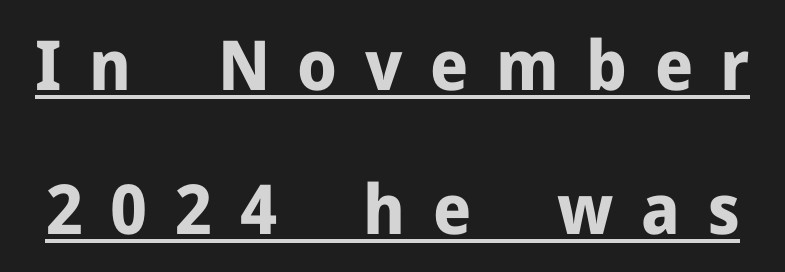
{"serif": "no", "italic": "no", "bold": "yes", "weight": "bold", "width": "normal", "stroke_contrast": "low", "x_height": "medium", "monospaced": "no", "underline": "yes", "line_spacing": "loose", "line_spacing_ratio": 2.09, "letter_spacing": "wide", "letter_spacing_em": 0.4, "glyph_px": 69}
